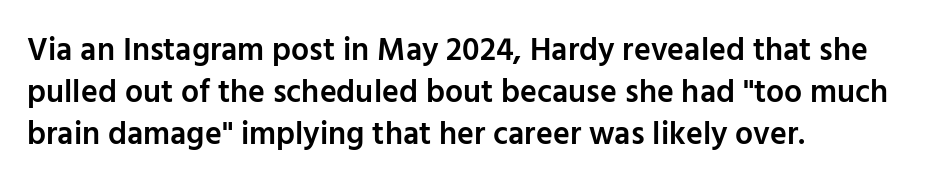
Q: Is the text bold? A: Semi-bold.
Q: Is the text italic (slanted)? A: No, it is upright.
Q: Is the typeface a serif or a sans-serif typeface? A: Sans-serif.
Q: Is the text underlined? A: No.
Q: How is the paragraph aligned? A: Left-aligned.
Q: Is the spacing between letters normal or unusually wide? A: Normal.
Q: Is the spacing between lines tight, normal or loose? A: Normal.
Q: Width (condensed, normal, or wide)? A: Normal.
Q: Stroke contrast? A: Low.
Q: x-height? A: Medium.
Q: Monospaced? A: No.
